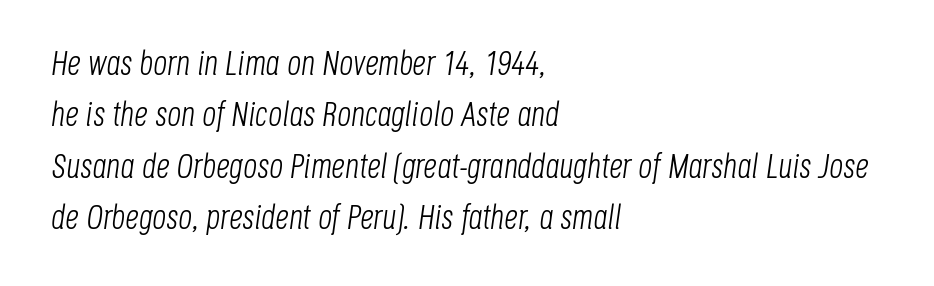
Q: Is the text bold? A: No.
Q: Is the text italic (slanted)? A: Yes, it leans right by about 8 degrees.
Q: Is the text underlined? A: No.
Q: How is the paragraph aligned? A: Left-aligned.
Q: Is the spacing between letters normal or unusually wide? A: Normal.
Q: Is the spacing between lines tight, normal or loose? A: Normal.
Q: Width (condensed, normal, or wide)? A: Condensed.
Q: Stroke contrast? A: Low.
Q: x-height? A: Large.
Q: Monospaced? A: No.
